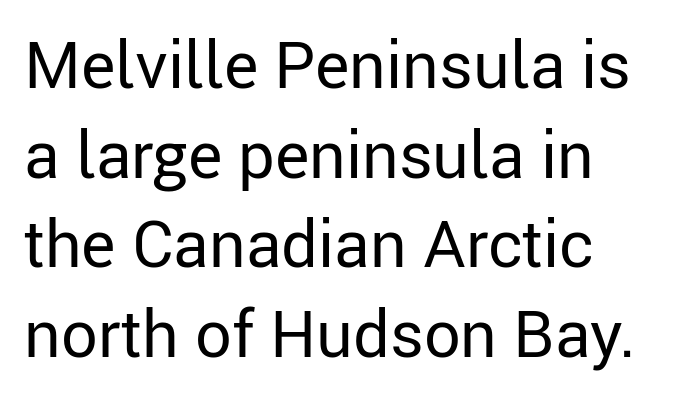
Q: Is the text bold? A: No.
Q: Is the text italic (slanted)? A: No, it is upright.
Q: Is the typeface a serif or a sans-serif typeface? A: Sans-serif.
Q: Is the text underlined? A: No.
Q: How is the paragraph aligned? A: Left-aligned.
Q: Is the spacing between letters normal or unusually wide? A: Normal.
Q: Is the spacing between lines tight, normal or loose? A: Normal.
Q: Width (condensed, normal, or wide)? A: Normal.
Q: Stroke contrast? A: Low.
Q: x-height? A: Medium.
Q: Monospaced? A: No.
